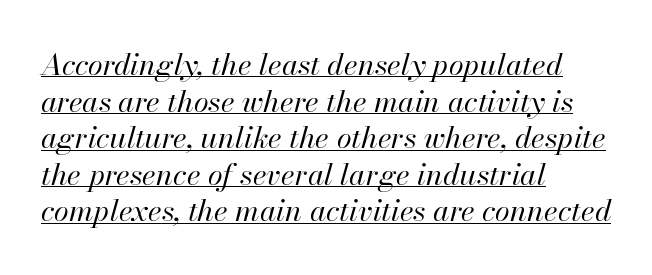
The image shows 30 px regular-weight type, italic (leaning right); set left-aligned, line spacing 1.22x, normal letter spacing, underlined; high stroke contrast and a small x-height.
